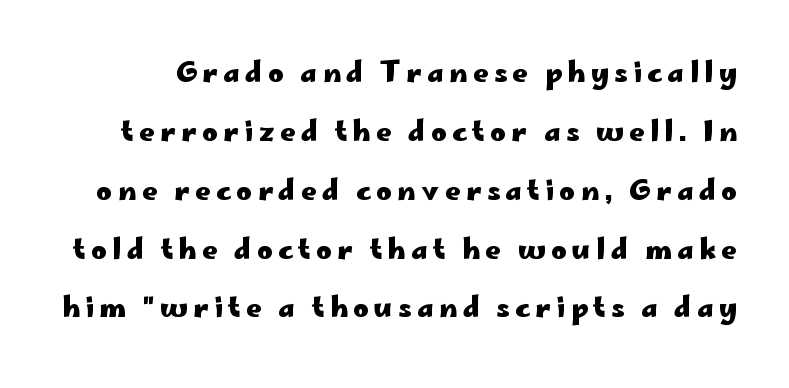
{"italic": "no", "bold": "yes", "underline": "no", "line_spacing": "loose", "line_spacing_ratio": 2.18, "letter_spacing": "wide", "letter_spacing_em": 0.2, "glyph_px": 27}
